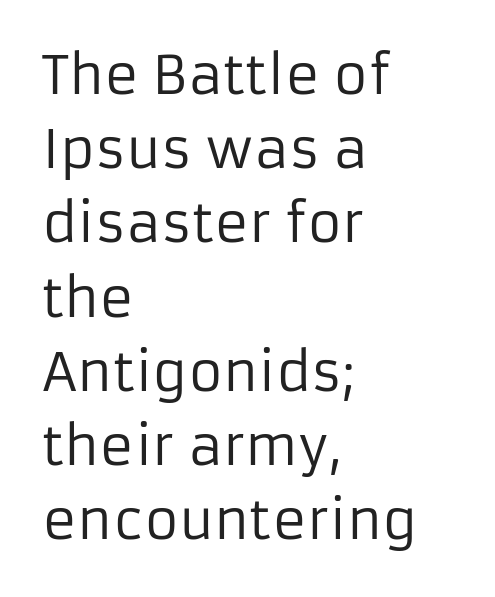
Is there any slant? The stems are plumb. Do the characters align in a grid? No, the font is proportional. Words appear dense and cohesive because spacing is normal. This rendering features lettering with no underline.
